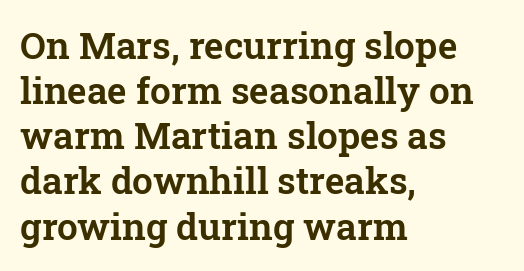
Every row of glyphs begins at an identical x-position on the left. A typesetter would call this proportional, since set widths differ per character. A bare baseline throughout the passage. Each letter's strokes conclude with small projecting serifs. These lines were composed using upright roman letters. The tracking reads as untouched default to a designer's eye.
